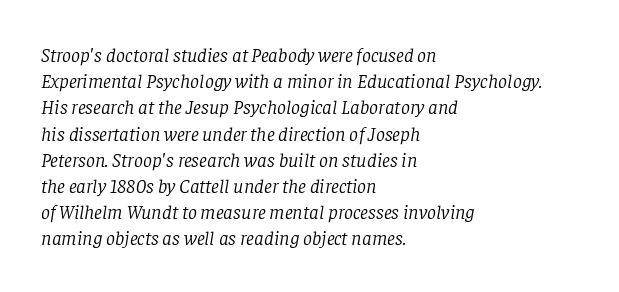
This rendering uses left alignment, leaving the right contour irregular. These lines sit exactly where default settings would place them. The letters look calm and open, with moderate or lighter stems. Notice how the stems are inclined rather than vertical — that's the hallmark of italics. Glyph-to-glyph distance matches everyday printed text. The passage shown is not underscored anywhere.
